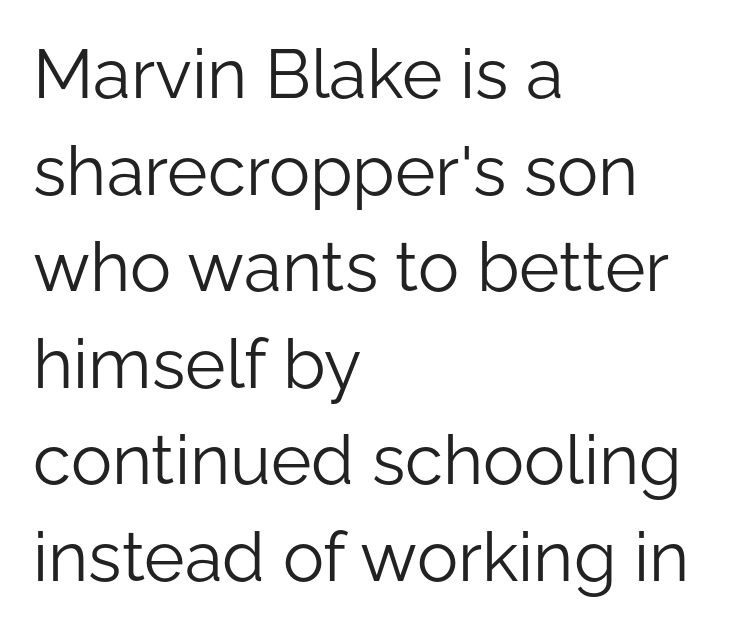
The passage shown is typed in a proportional face where columns would drift. Line spacing here is normal. This rendering uses left alignment, leaving the right contour irregular. Nothing sits at the stroke ends, so this counts as sans-serif.
